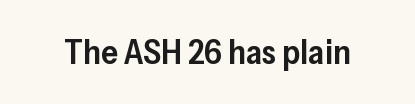
Q: Is the text bold? A: Semi-bold.
Q: Is the text italic (slanted)? A: No, it is upright.
Q: Is the typeface a serif or a sans-serif typeface? A: Sans-serif.
Q: Is the text underlined? A: No.
Q: Is the spacing between letters normal or unusually wide? A: Normal.
Q: Width (condensed, normal, or wide)? A: Normal.
Q: Stroke contrast? A: Low.
Q: x-height? A: Medium.
Q: Monospaced? A: No.
